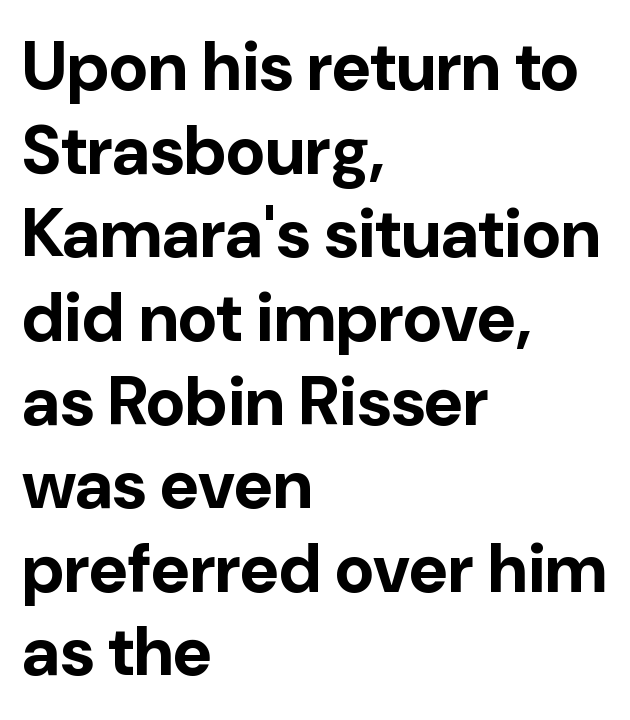
{"serif": "no", "italic": "no", "bold": "yes", "weight": "bold", "width": "normal", "stroke_contrast": "low", "x_height": "medium", "monospaced": "no", "underline": "no", "align": "left", "line_spacing_ratio": 1.23, "letter_spacing": "normal", "letter_spacing_em": 0.0, "glyph_px": 68}
